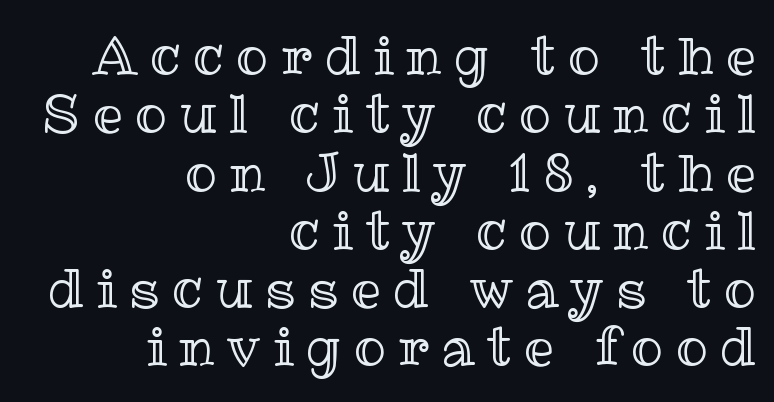
The image shows 53 px text type, upright; set right-aligned, tight line spacing (1.1x), unusually wide letter spacing (+0.24 em), not underlined; a medium x-height.
